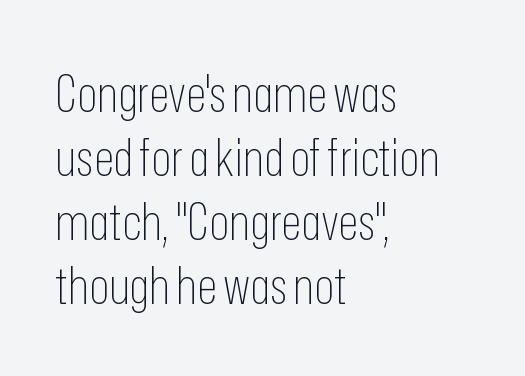
Q: Is the text bold? A: No.
Q: Is the text italic (slanted)? A: No, it is upright.
Q: Is the typeface a serif or a sans-serif typeface? A: Sans-serif.
Q: Is the text underlined? A: No.
Q: How is the paragraph aligned? A: Left-aligned.
Q: Is the spacing between letters normal or unusually wide? A: Normal.
Q: Width (condensed, normal, or wide)? A: Condensed.
Q: Stroke contrast? A: Low.
Q: x-height? A: Medium.
Q: Monospaced? A: No.
